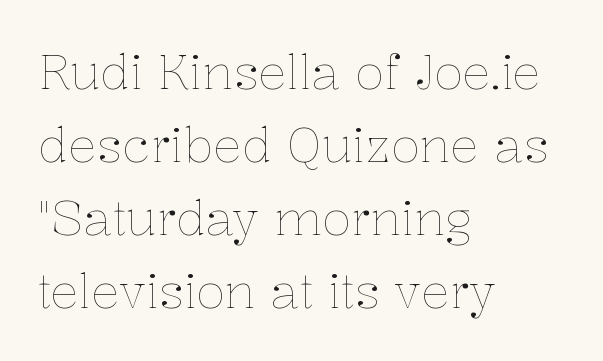
{"italic": "no", "bold": "no", "weight": "thin", "width": "normal", "stroke_contrast": "low", "x_height": "medium", "monospaced": "no", "underline": "no", "align": "left", "line_spacing": "normal", "line_spacing_ratio": 1.52, "letter_spacing": "normal", "letter_spacing_em": 0.0, "glyph_px": 48}
